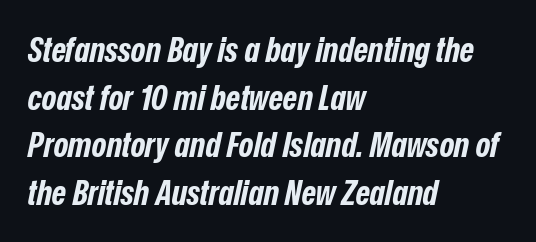
Q: Is the text bold? A: Yes.
Q: Is the text italic (slanted)? A: Yes, it leans right by about 12 degrees.
Q: Is the text underlined? A: No.
Q: How is the paragraph aligned? A: Left-aligned.
Q: Is the spacing between letters normal or unusually wide? A: Normal.
Q: Is the spacing between lines tight, normal or loose? A: Normal.
Q: Width (condensed, normal, or wide)? A: Condensed.
Q: Stroke contrast? A: Low.
Q: x-height? A: Medium.
Q: Monospaced? A: No.
